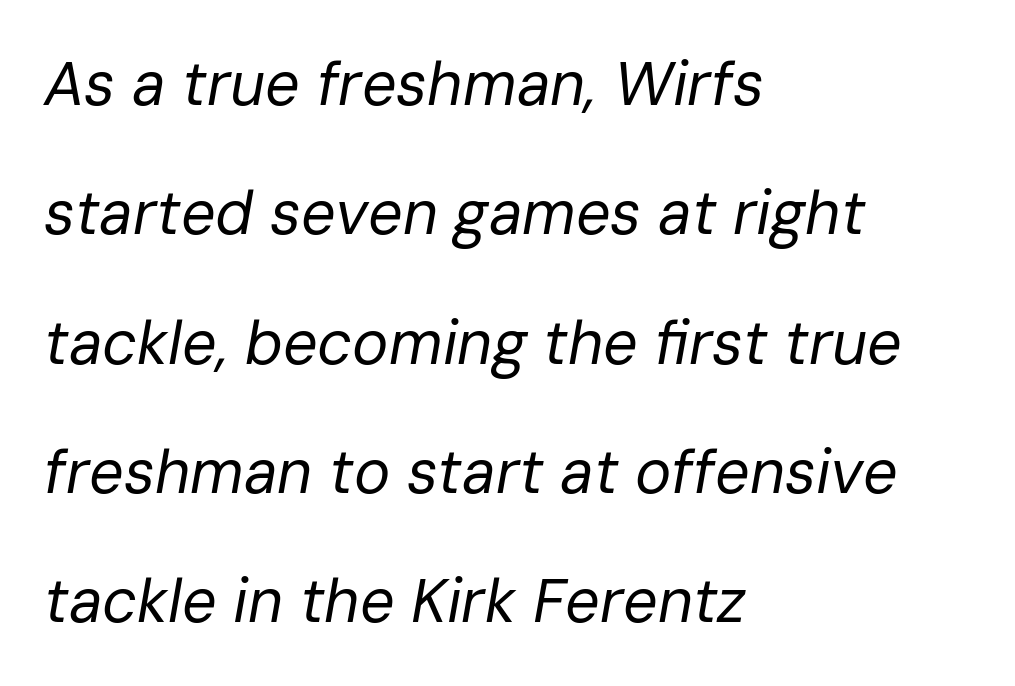
The image shows 61 px regular-weight type, italic (leaning right); set left-aligned, loose line spacing (2.12x), normal letter spacing, not underlined; low stroke contrast and a medium x-height.
